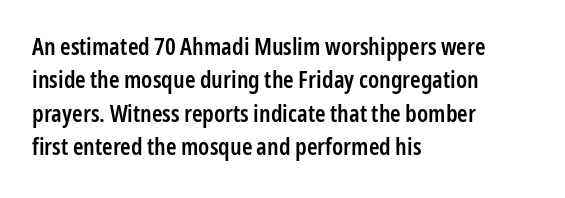
Q: Is the text bold? A: Semi-bold.
Q: Is the text italic (slanted)? A: No, it is upright.
Q: Is the text underlined? A: No.
Q: How is the paragraph aligned? A: Left-aligned.
Q: Is the spacing between letters normal or unusually wide? A: Normal.
Q: Is the spacing between lines tight, normal or loose? A: Normal.
